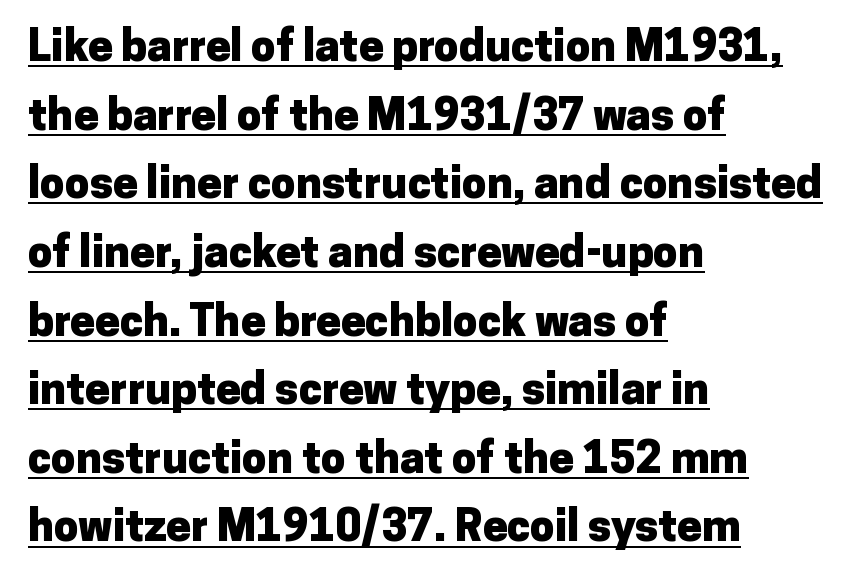
Q: Is the text bold? A: Yes.
Q: Is the text italic (slanted)? A: No, it is upright.
Q: Is the typeface a serif or a sans-serif typeface? A: Sans-serif.
Q: Is the text underlined? A: Yes.
Q: How is the paragraph aligned? A: Left-aligned.
Q: Is the spacing between letters normal or unusually wide? A: Normal.
Q: Is the spacing between lines tight, normal or loose? A: Normal.
Q: Width (condensed, normal, or wide)? A: Normal.
Q: Stroke contrast? A: Low.
Q: x-height? A: Medium.
Q: Monospaced? A: No.
